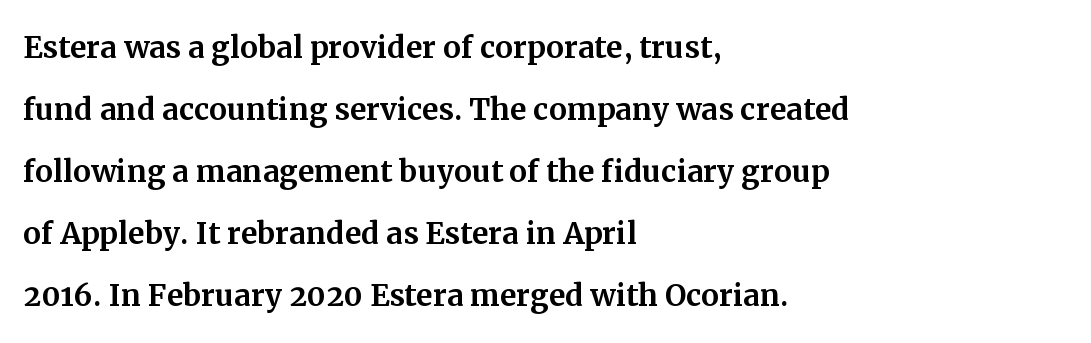
The image shows 40 px serif type, upright; set left-aligned, normal line spacing (1.55x), normal letter spacing, not underlined; medium stroke contrast and a medium x-height.
